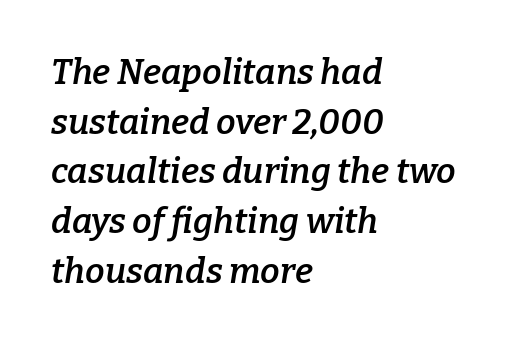
Q: Is the text bold? A: Semi-bold.
Q: Is the text italic (slanted)? A: Yes, it leans right by about 9 degrees.
Q: Is the typeface a serif or a sans-serif typeface? A: Serif.
Q: Is the text underlined? A: No.
Q: How is the paragraph aligned? A: Left-aligned.
Q: Is the spacing between letters normal or unusually wide? A: Normal.
Q: Is the spacing between lines tight, normal or loose? A: Normal.
Q: Width (condensed, normal, or wide)? A: Normal.
Q: Stroke contrast? A: Low.
Q: x-height? A: Medium.
Q: Monospaced? A: No.
